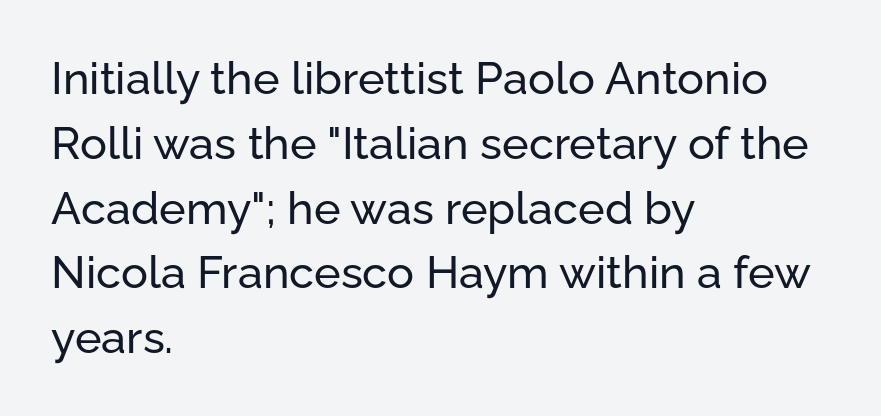
Q: Is the text italic (slanted)? A: No, it is upright.
Q: Is the typeface a serif or a sans-serif typeface? A: Sans-serif.
Q: Is the text underlined? A: No.
Q: How is the paragraph aligned? A: Left-aligned.
Q: Is the spacing between letters normal or unusually wide? A: Normal.
Q: Is the spacing between lines tight, normal or loose? A: Normal.
Q: Width (condensed, normal, or wide)? A: Normal.
Q: Stroke contrast? A: Low.
Q: x-height? A: Medium.
Q: Monospaced? A: No.
